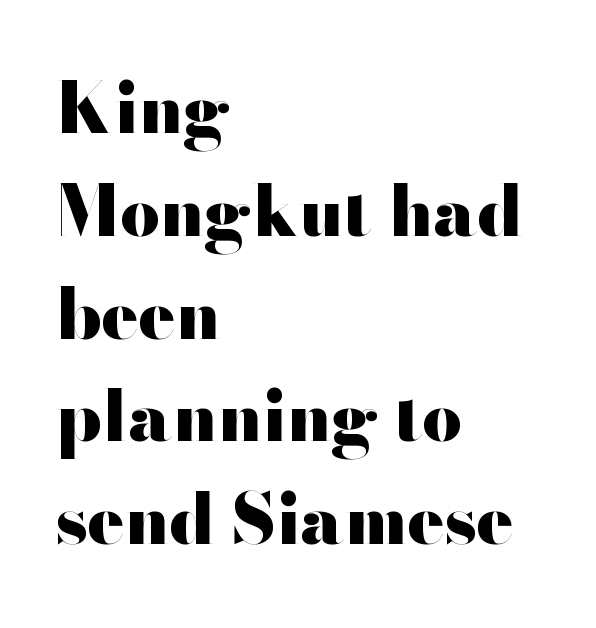
{"serif": "no", "italic": "no", "bold": "yes", "weight": "heavy", "width": "wide", "stroke_contrast": "high", "x_height": "small", "monospaced": "no", "underline": "no", "align": "left", "line_spacing": "normal", "line_spacing_ratio": 1.49, "letter_spacing": "normal", "letter_spacing_em": 0.0, "glyph_px": 69}
